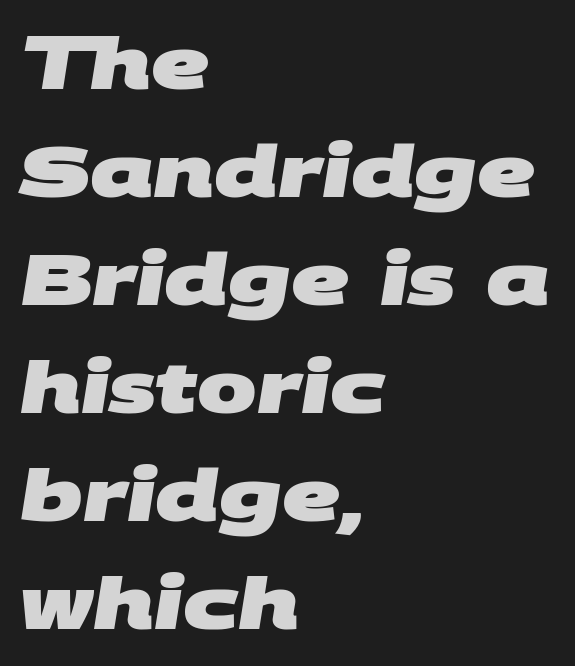
{"serif": "no", "bold": "yes", "weight": "heavy", "width": "wide", "stroke_contrast": "medium", "x_height": "large", "monospaced": "no", "underline": "no", "align": "left", "line_spacing": "normal", "line_spacing_ratio": 1.52, "letter_spacing": "normal", "letter_spacing_em": 0.0, "glyph_px": 71}
